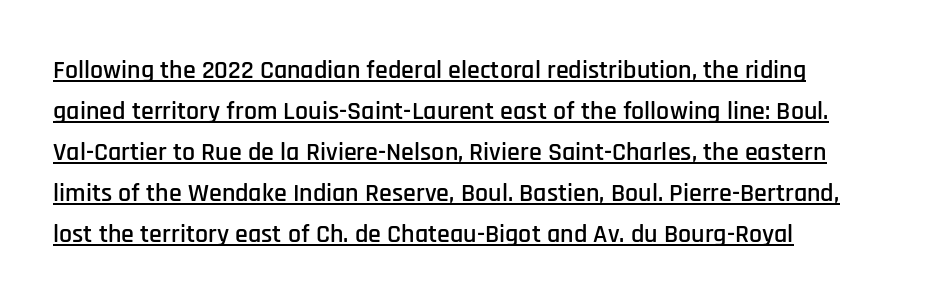
{"italic": "no", "underline": "yes", "align": "left", "line_spacing": "normal", "line_spacing_ratio": 1.58, "letter_spacing": "normal", "letter_spacing_em": 0.0, "glyph_px": 26}
